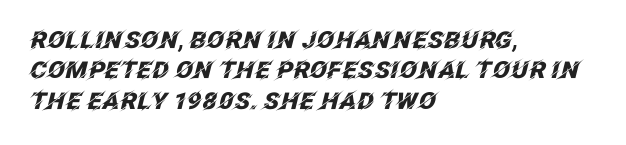
{"italic": "yes", "lean": "right", "slant_degrees": 12, "bold": "yes", "underline": "no", "align": "left", "line_spacing": "normal", "line_spacing_ratio": 1.32, "letter_spacing": "normal", "letter_spacing_em": 0.0, "glyph_px": 23}
